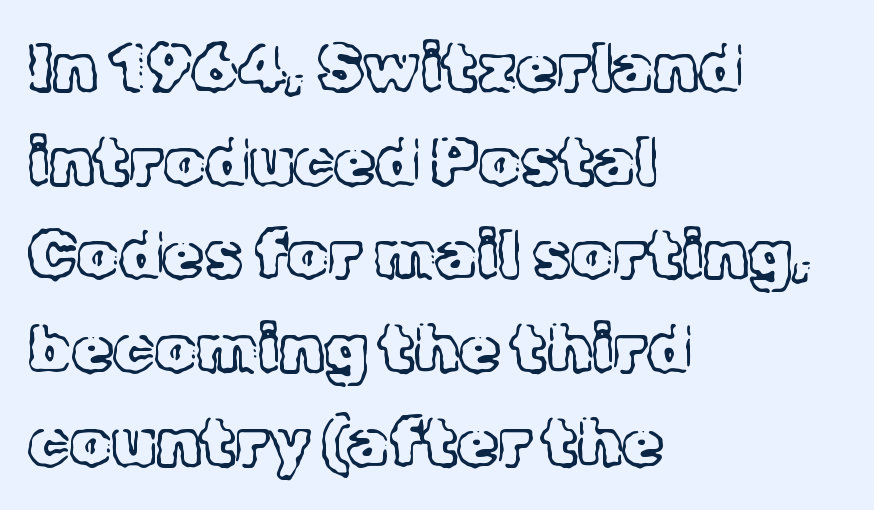
Q: Is the text bold? A: No.
Q: Is the text italic (slanted)? A: No, it is upright.
Q: Is the typeface a serif or a sans-serif typeface? A: Serif.
Q: Is the text underlined? A: No.
Q: How is the paragraph aligned? A: Left-aligned.
Q: Is the spacing between letters normal or unusually wide? A: Normal.
Q: Is the spacing between lines tight, normal or loose? A: Normal.
Q: Width (condensed, normal, or wide)? A: Normal.
Q: x-height? A: Medium.
Q: Monospaced? A: No.
